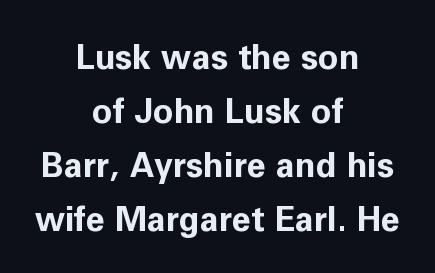
{"serif": "no", "italic": "no", "bold": "yes", "weight": "bold", "width": "normal", "stroke_contrast": "low", "x_height": "medium", "monospaced": "no", "underline": "no", "align": "center", "line_spacing": "normal", "line_spacing_ratio": 1.59, "letter_spacing": "normal", "letter_spacing_em": 0.0, "glyph_px": 34}
